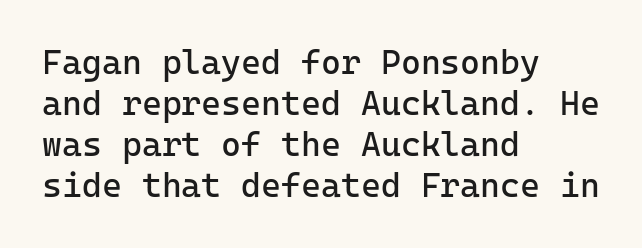
Q: Is the text bold? A: No.
Q: Is the text italic (slanted)? A: No, it is upright.
Q: Is the typeface a serif or a sans-serif typeface? A: Sans-serif.
Q: Is the text underlined? A: No.
Q: How is the paragraph aligned? A: Left-aligned.
Q: Is the spacing between letters normal or unusually wide? A: Normal.
Q: Width (condensed, normal, or wide)? A: Normal.
Q: Stroke contrast? A: Low.
Q: x-height? A: Medium.
Q: Monospaced? A: Yes.
